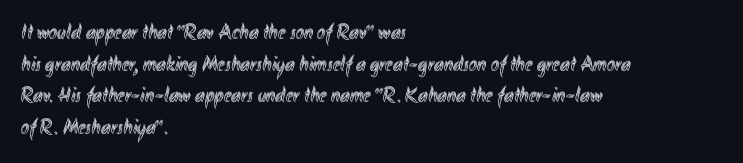
Q: Is the text italic (slanted)? A: Yes.
Q: Is the text underlined? A: No.
Q: How is the paragraph aligned? A: Left-aligned.
Q: Is the spacing between letters normal or unusually wide? A: Normal.
Q: Is the spacing between lines tight, normal or loose? A: Normal.
